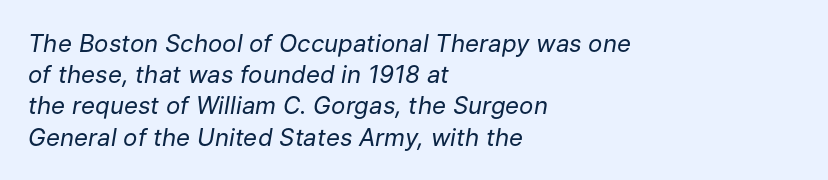
{"italic": "yes", "lean": "right", "slant_degrees": 9, "bold": "no", "underline": "no", "align": "left", "line_spacing": "normal", "line_spacing_ratio": 1.3, "letter_spacing": "normal", "letter_spacing_em": 0.0, "glyph_px": 24}
